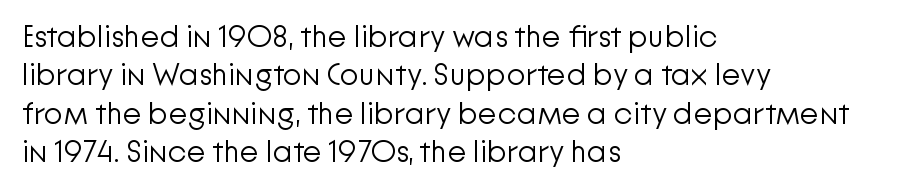
Leftover space on each line is placed entirely after the last word. The letterforms sit at book weight or below. You can tell it's not italic because the verticals are truly vertical. The glyphs are unaccompanied by any horizontal stroke below them. Regarding serifs, this sample does without them.
